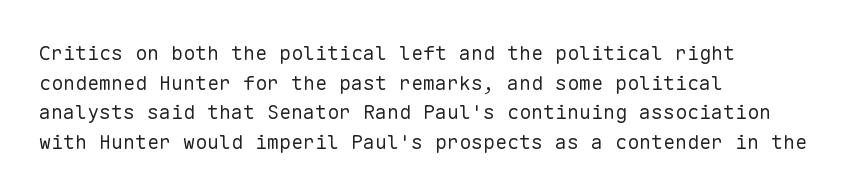
The image shows 20 px text type, upright; set left-aligned, normal line spacing (1.48x), normal letter spacing, not underlined.
